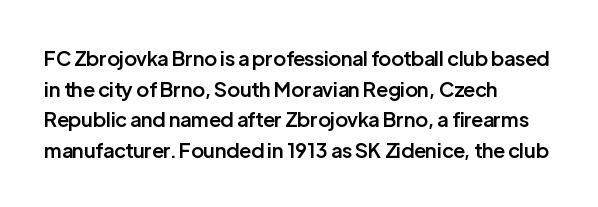
The image shows 20 px text type, upright; set left-aligned, normal line spacing (1.53x), normal letter spacing, not underlined.
